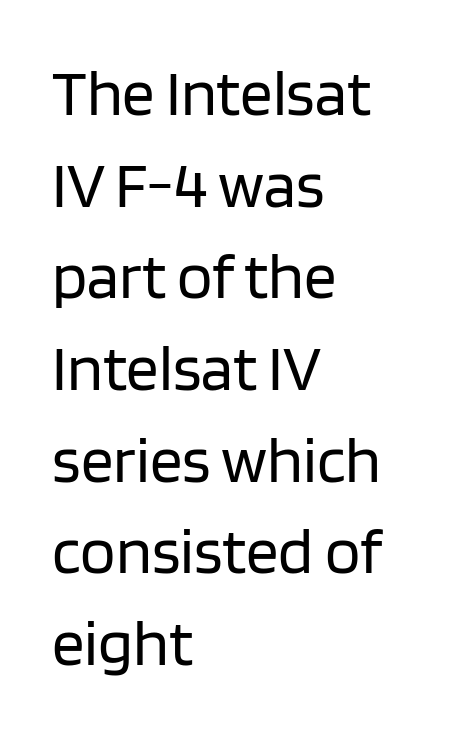
Spacing verdict: proportional, widths tailored to each character. Any mark beneath the type? The region is blank. What's the leading like? Ordinary, nothing unusual. Ordinary non-slanted type is in use. Weight: not bold — regular or lighter.
